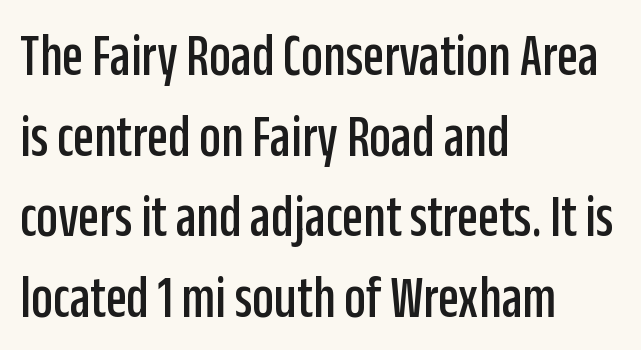
Q: Is the text italic (slanted)? A: No, it is upright.
Q: Is the typeface a serif or a sans-serif typeface? A: Sans-serif.
Q: Is the text underlined? A: No.
Q: How is the paragraph aligned? A: Left-aligned.
Q: Is the spacing between letters normal or unusually wide? A: Normal.
Q: Is the spacing between lines tight, normal or loose? A: Normal.
Q: Width (condensed, normal, or wide)? A: Condensed.
Q: Stroke contrast? A: Low.
Q: x-height? A: Large.
Q: Monospaced? A: No.
